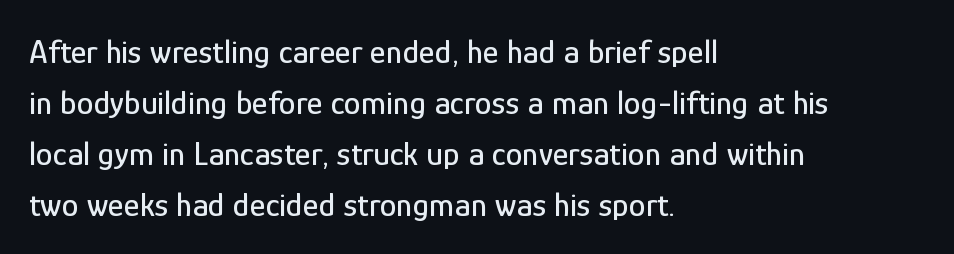
There is no visible air inserted between adjacent glyphs. Looks like regular typesetting: each glyph gets only the width it needs. Reading down the column, the eye jumps a familiar distance to each next line. The text block is weighted toward the left margin, trailing off unevenly rightward. The specimen omits any rule beneath the text block's lines. This is sans-serif lettering, the kind often seen on screens and signage.
